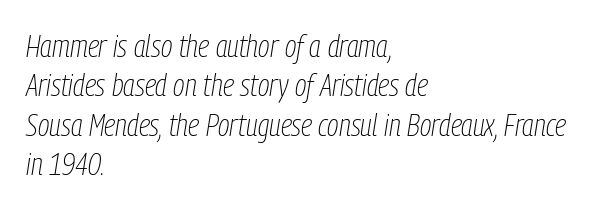
Teacher's note: observe the even left margin — that is flush-left alignment. A normal amount of white space separates one row of letters from the next. This rendering leaves character spacing at its baseline value. Heaviness? Minimal to ordinary, like unemphasized prose. You could not count columns in this text — the font is proportionally spaced. Does the lettering tilt? It does — this is italic.
